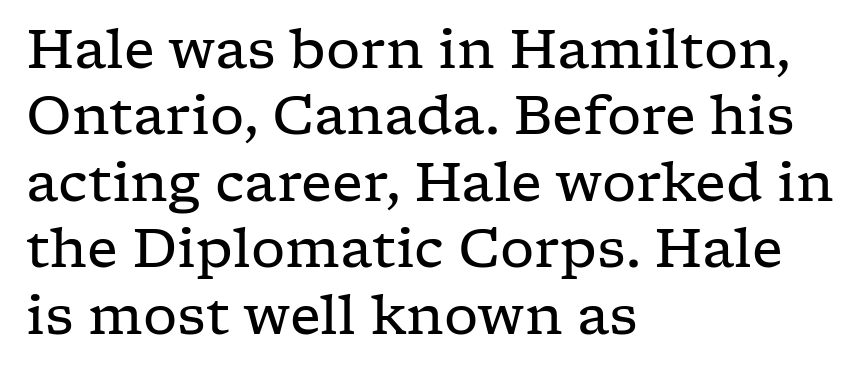
{"serif": "yes", "italic": "no", "bold": "no", "weight": "regular", "width": "wide", "stroke_contrast": "low", "x_height": "medium", "monospaced": "no", "underline": "no", "align": "left", "line_spacing_ratio": 1.23, "letter_spacing": "normal", "letter_spacing_em": 0.0, "glyph_px": 54}
